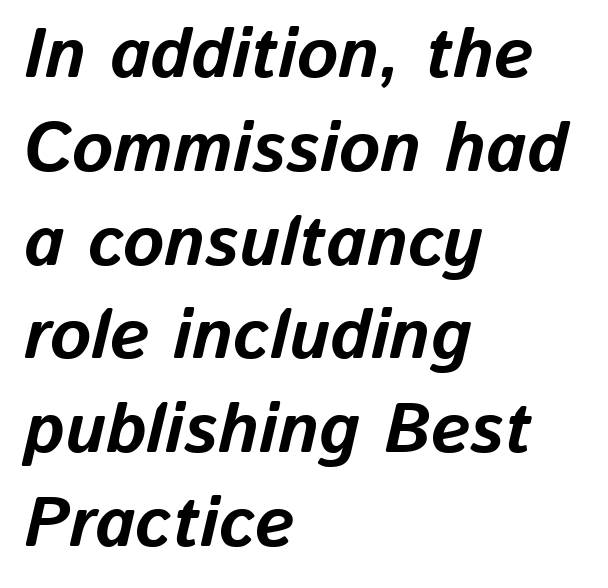
Normally led — the rows are evenly, conventionally spaced. The rendering uses a bold face; every stroke is thick and dark. Descender tails drop into unmarked territory. Each word holds together tightly as a unit, with standard inter-letter gaps. It's the slanting kind of type. The rendering uses natural spacing where letterforms have individual widths.
